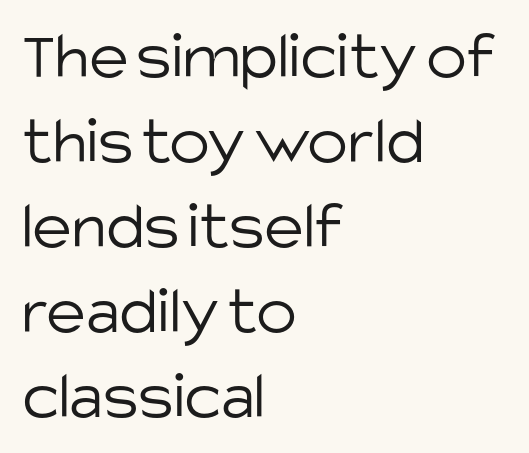
Left-aligned paragraph, ragged on the right. The face used here is proportionally spaced, like ordinary book or web type. The space directly below the letters is spotless. Characters remain perfectly vertical along every line.
